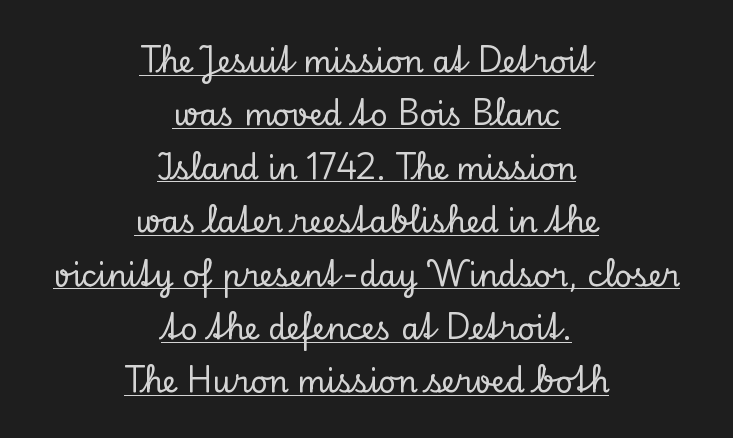
{"italic": "no", "width": "normal", "stroke_contrast": "low", "x_height": "small", "monospaced": "no", "underline": "yes", "align": "center", "line_spacing_ratio": 1.78, "letter_spacing": "normal", "letter_spacing_em": 0.0, "glyph_px": 30}
